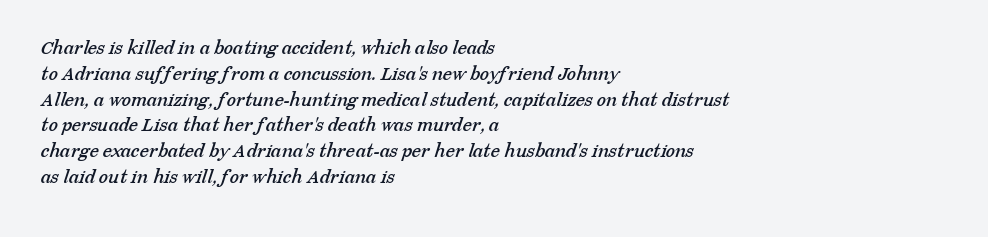
You could call the tracking neutral — neither tight nor loose. The glyphs are unaccompanied by any horizontal stroke below them. Each line starts at the same left margin while the right side varies.
